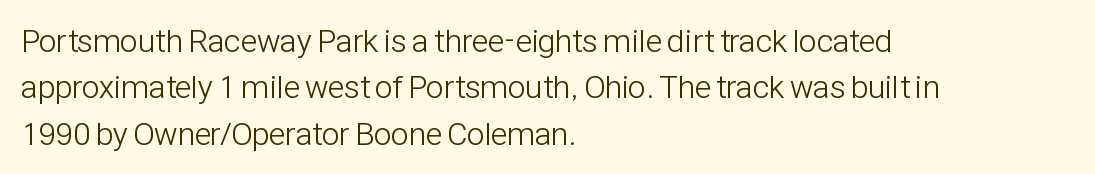
Q: Is the text bold? A: No.
Q: Is the text italic (slanted)? A: No, it is upright.
Q: Is the typeface a serif or a sans-serif typeface? A: Sans-serif.
Q: Is the text underlined? A: No.
Q: How is the paragraph aligned? A: Left-aligned.
Q: Is the spacing between letters normal or unusually wide? A: Normal.
Q: Is the spacing between lines tight, normal or loose? A: Normal.
Q: Width (condensed, normal, or wide)? A: Condensed.
Q: Stroke contrast? A: Low.
Q: x-height? A: Medium.
Q: Monospaced? A: No.
